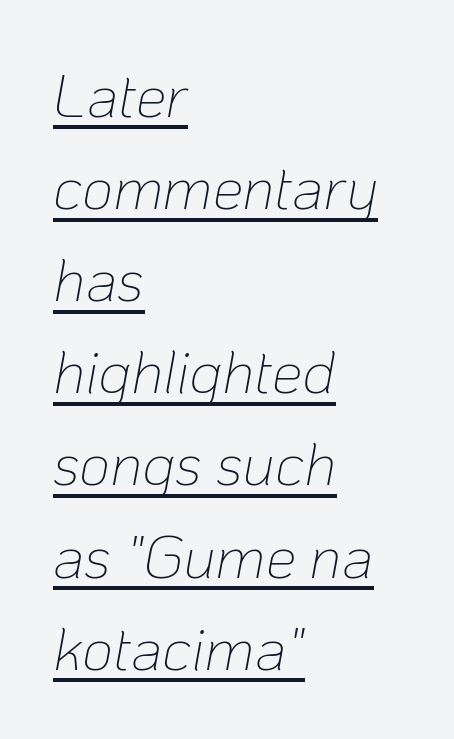
Heaviness? Minimal to ordinary, like unemphasized prose. If you drew a ruler down the left edge, every line would touch it. This sample has the flowing, uneven cadence of proportional lettering. Is the letter spacing exaggerated? No — it looks like the ordinary default.
